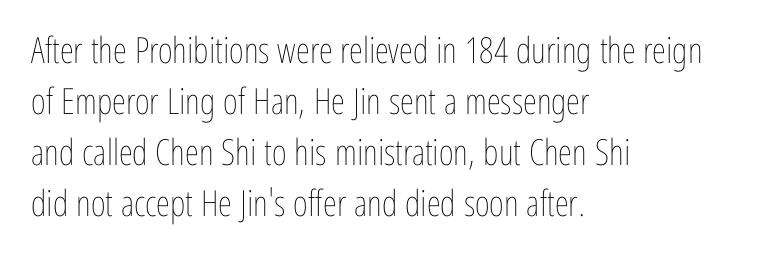
Q: Is the text bold? A: No.
Q: Is the text italic (slanted)? A: No, it is upright.
Q: Is the text underlined? A: No.
Q: How is the paragraph aligned? A: Left-aligned.
Q: Is the spacing between letters normal or unusually wide? A: Normal.
Q: Is the spacing between lines tight, normal or loose? A: Normal.
Q: Width (condensed, normal, or wide)? A: Condensed.
Q: Stroke contrast? A: Low.
Q: x-height? A: Medium.
Q: Monospaced? A: No.
